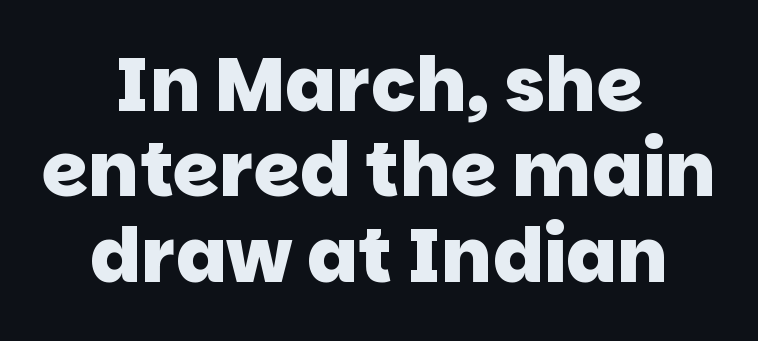
The image shows 75 px heavy sans-serif type; set centered, tight line spacing (1.14x), normal letter spacing, not underlined; low stroke contrast and a large x-height.
